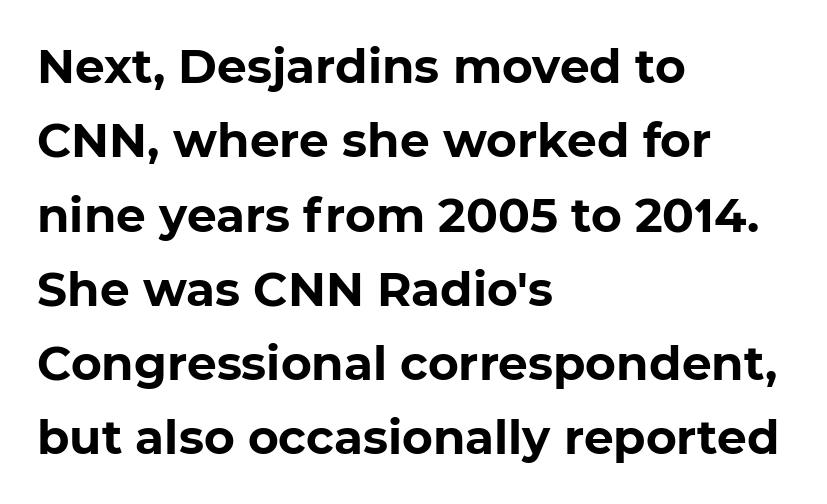
{"serif": "no", "bold": "yes", "weight": "bold", "width": "normal", "stroke_contrast": "low", "x_height": "medium", "monospaced": "no", "underline": "no", "align": "left", "line_spacing": "normal", "line_spacing_ratio": 1.58, "letter_spacing": "normal", "letter_spacing_em": 0.0, "glyph_px": 47}
